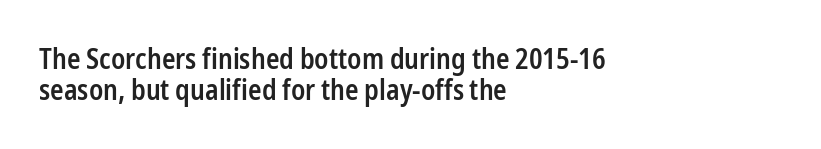
The image shows 28 px semibold, condensed sans-serif type, upright; set left-aligned, tight line spacing (1.11x), normal letter spacing, not underlined; low stroke contrast and a medium x-height.
